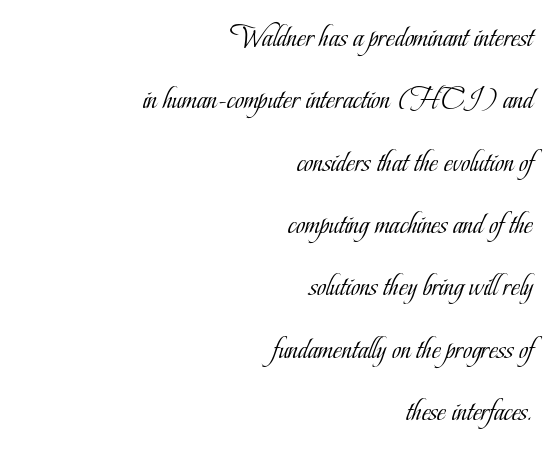
Q: Is the text bold? A: No.
Q: Is the text italic (slanted)? A: Yes.
Q: Is the typeface a serif or a sans-serif typeface? A: Serif.
Q: Is the text underlined? A: No.
Q: How is the paragraph aligned? A: Right-aligned.
Q: Is the spacing between letters normal or unusually wide? A: Normal.
Q: Is the spacing between lines tight, normal or loose? A: Loose.
Q: Width (condensed, normal, or wide)? A: Condensed.
Q: Stroke contrast? A: Low.
Q: x-height? A: Small.
Q: Monospaced? A: No.
